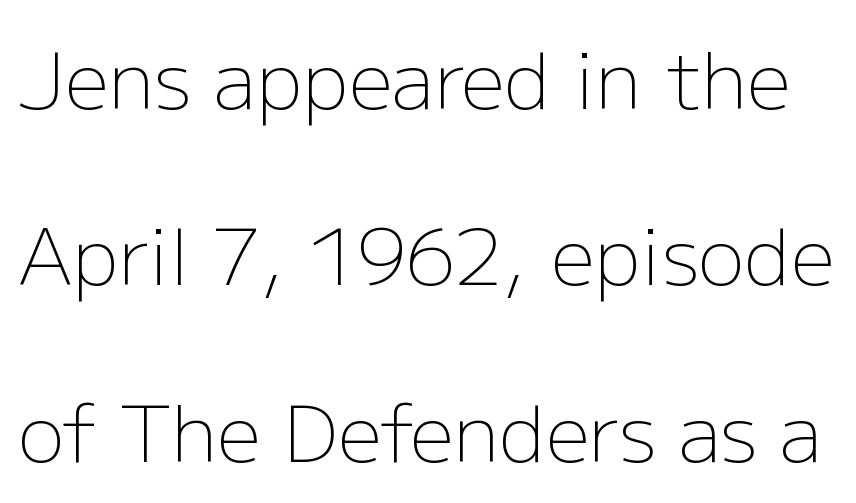
The image shows 78 px light sans-serif type, upright; set loose line spacing (2.26x), normal letter spacing, not underlined; low stroke contrast and a medium x-height.
